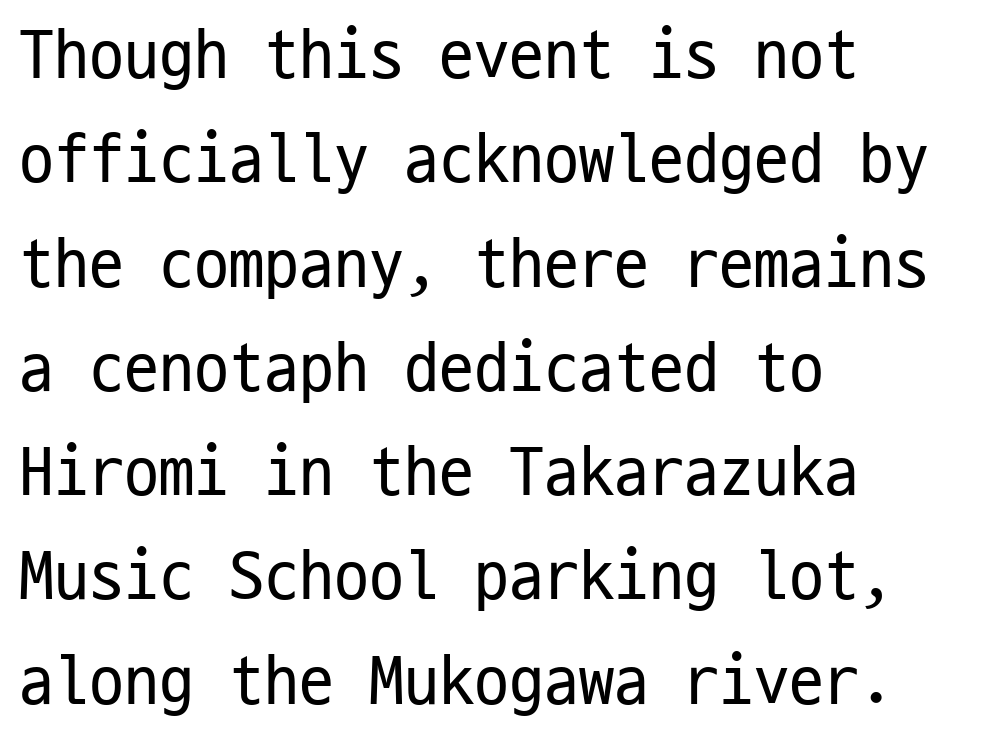
The lettering stays uniformly vertical, giving the passage a roman look. This rendering features lettering with no underline. A typesetter would call this monospace, since all characters share one set width. Check where the strokes stop: nothing finishes them off — pure sans.
